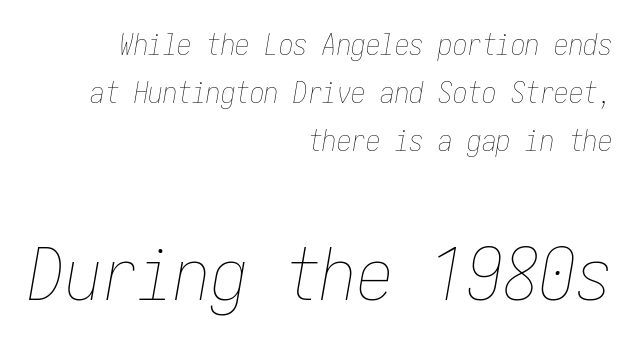
{"italic": "yes", "lean": "right", "slant_degrees": 10, "bold": "no", "weight": "thin", "width": "condensed", "stroke_contrast": "low", "x_height": "medium", "underline": "no", "align": "right", "line_spacing": "normal", "line_spacing_ratio": 1.65, "letter_spacing": "normal", "letter_spacing_em": 0.0, "larger_block": "second", "size_ratio": 2.52, "glyph_px": 73}
